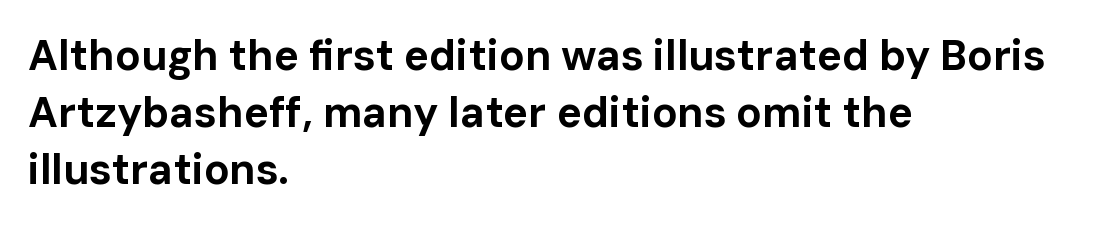
Q: Is the text bold? A: Yes.
Q: Is the text italic (slanted)? A: No, it is upright.
Q: Is the typeface a serif or a sans-serif typeface? A: Sans-serif.
Q: Is the text underlined? A: No.
Q: How is the paragraph aligned? A: Left-aligned.
Q: Is the spacing between letters normal or unusually wide? A: Normal.
Q: Is the spacing between lines tight, normal or loose? A: Normal.
Q: Width (condensed, normal, or wide)? A: Normal.
Q: Stroke contrast? A: Low.
Q: x-height? A: Medium.
Q: Monospaced? A: No.
